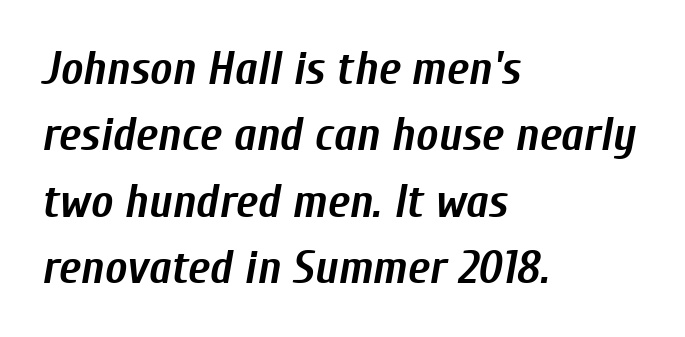
Characters are canted at an angle relative to the baseline's perpendicular. These lines keep a tight, regular rhythm from letter to letter. Line beginnings align vertically; line endings do not. Beneath every word, the page is bare. Quick note: interline space is typical.
